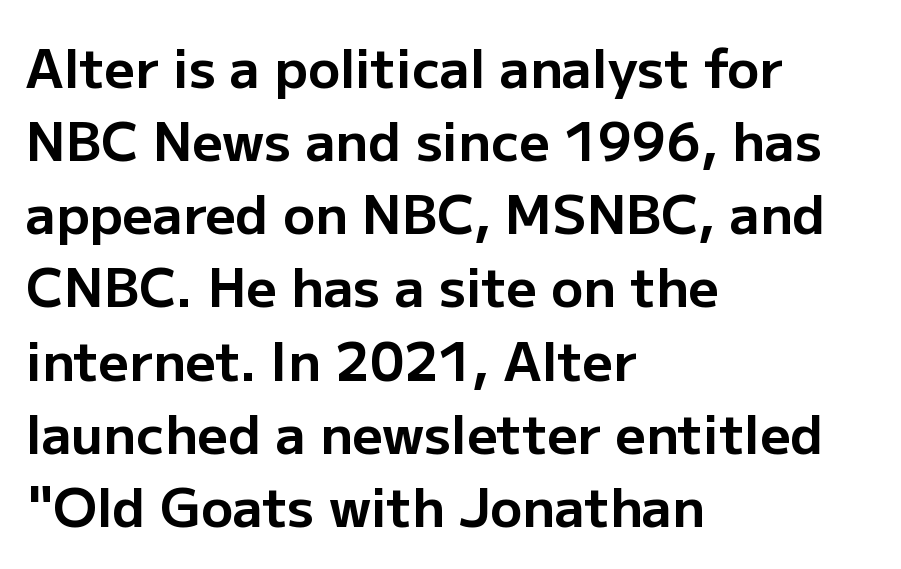
{"serif": "no", "italic": "no", "bold": "yes", "weight": "bold", "width": "normal", "stroke_contrast": "low", "x_height": "medium", "monospaced": "no", "underline": "no", "align": "left", "line_spacing": "normal", "line_spacing_ratio": 1.38, "letter_spacing": "normal", "letter_spacing_em": 0.0, "glyph_px": 53}
